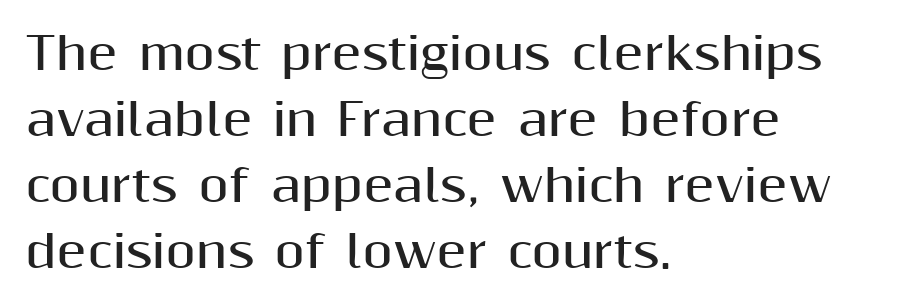
{"serif": "no", "italic": "no", "bold": "yes", "weight": "bold", "width": "normal", "stroke_contrast": "medium", "x_height": "medium", "monospaced": "no", "underline": "no", "align": "left", "line_spacing": "normal", "line_spacing_ratio": 1.5, "letter_spacing": "normal", "letter_spacing_em": 0.0, "glyph_px": 44}
